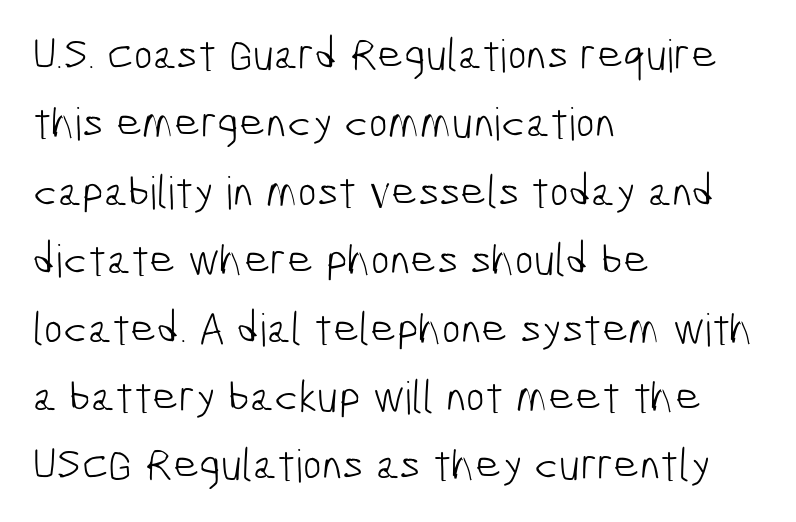
Underlining? Definitely not there. Nothing unusual about the tracking: characters are spaced as the font intends. Note: no serifs on the glyphs. Think of a printed novel: that variable character pitch is what you see here. Each line starts at the same left margin while the right side varies. Reading down the column, the eye jumps a familiar distance to each next line.
